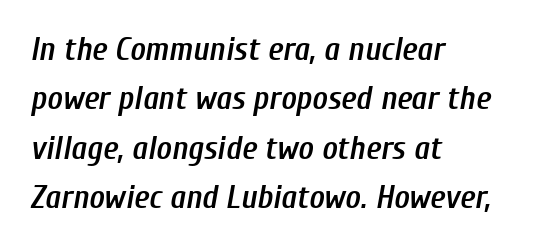
Q: Is the text bold? A: Semi-bold.
Q: Is the text italic (slanted)? A: Yes, it leans right by about 10 degrees.
Q: Is the text underlined? A: No.
Q: How is the paragraph aligned? A: Left-aligned.
Q: Is the spacing between letters normal or unusually wide? A: Normal.
Q: Is the spacing between lines tight, normal or loose? A: Normal.
Q: Width (condensed, normal, or wide)? A: Condensed.
Q: Stroke contrast? A: Low.
Q: x-height? A: Medium.
Q: Monospaced? A: No.
